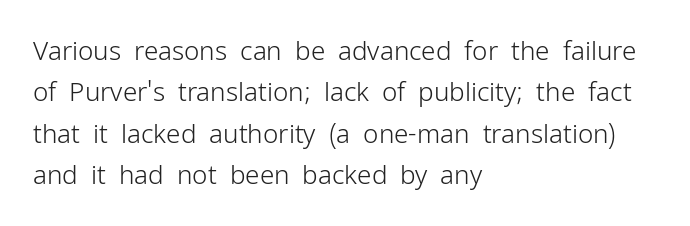
Each stroke keeps to a modest, everyday thickness or less. Whoever set this chose a conventional vertical rhythm. Caption: multi-line text, flush left, ragged right. Underlining? Definitely not there.
